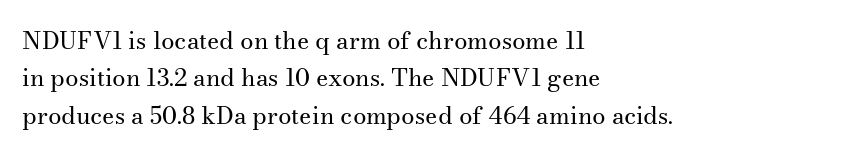
Q: Is the text bold? A: No.
Q: Is the text italic (slanted)? A: No, it is upright.
Q: Is the text underlined? A: No.
Q: How is the paragraph aligned? A: Left-aligned.
Q: Is the spacing between letters normal or unusually wide? A: Normal.
Q: Is the spacing between lines tight, normal or loose? A: Normal.
